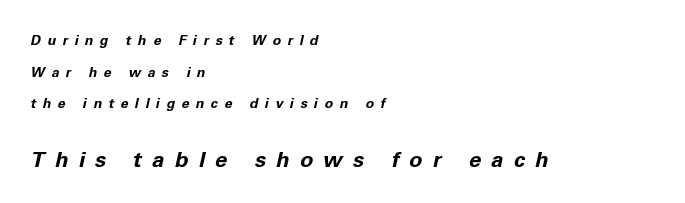
{"italic": "yes", "lean": "right", "slant_degrees": 11, "bold": "yes", "underline": "no", "align": "left", "line_spacing": "loose", "line_spacing_ratio": 2.26, "letter_spacing": "wide", "letter_spacing_em": 0.47, "larger_block": "second", "size_ratio": 1.57, "glyph_px": 22}
